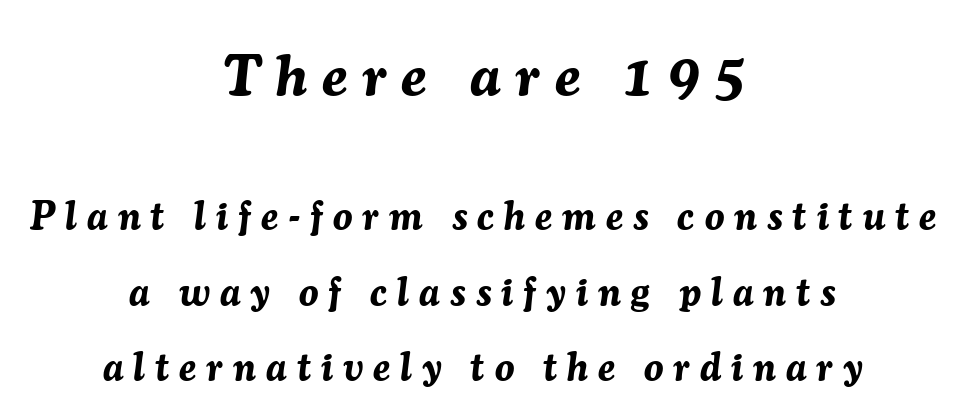
Q: Is the text bold? A: Yes.
Q: Is the text italic (slanted)? A: Yes, it leans right by about 7 degrees.
Q: Is the text underlined? A: No.
Q: How is the paragraph aligned? A: Centered.
Q: Is the spacing between letters normal or unusually wide? A: Unusually wide.
Q: Is the spacing between lines tight, normal or loose? A: Loose.
Q: Which block of text is set in a larger size, the first (top) or the second (bottom)? A: The first (top) one.
Q: Width (condensed, normal, or wide)? A: Normal.
Q: Stroke contrast? A: Medium.
Q: x-height? A: Medium.
Q: Monospaced? A: No.
